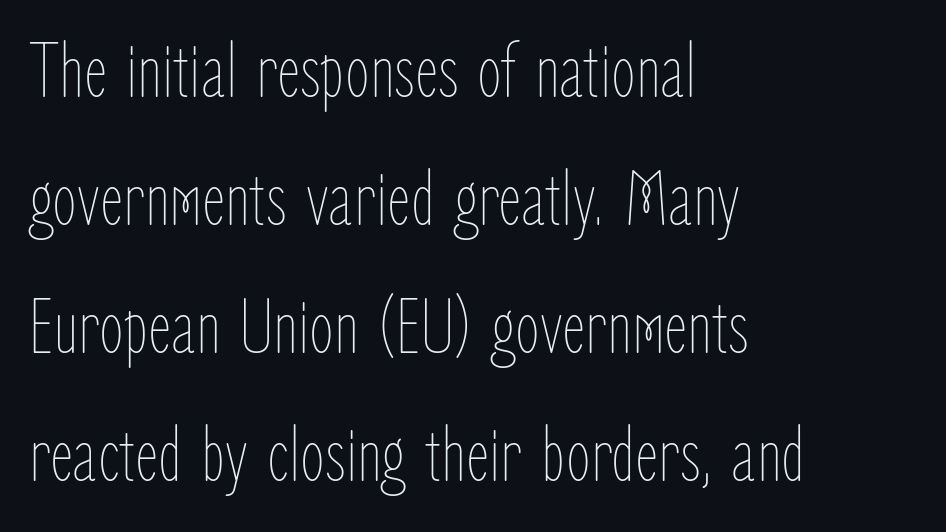
Q: Is the text bold? A: No.
Q: Is the text italic (slanted)? A: No, it is upright.
Q: Is the text underlined? A: No.
Q: How is the paragraph aligned? A: Left-aligned.
Q: Is the spacing between letters normal or unusually wide? A: Normal.
Q: Is the spacing between lines tight, normal or loose? A: Normal.
Q: Width (condensed, normal, or wide)? A: Condensed.
Q: Stroke contrast? A: Low.
Q: x-height? A: Medium.
Q: Monospaced? A: No.
